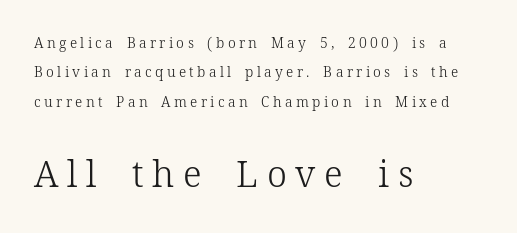
The following chunk of copy outweighs the initial chunk in type size. The axis of the letterforms is exactly vertical. Short and long lines alike share a common starting point at left. Regarding leading, the lines here are spaced well apart. Lines of text with bare space underneath. This reads as an unemphasized weight, regular at the heaviest.
